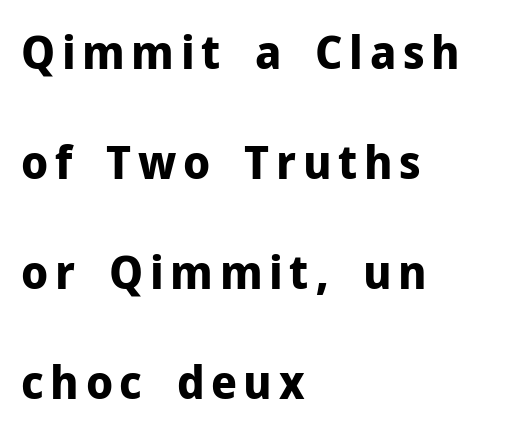
{"serif": "no", "italic": "no", "bold": "yes", "weight": "bold", "width": "normal", "stroke_contrast": "low", "x_height": "medium", "monospaced": "no", "underline": "no", "align": "left", "line_spacing": "loose", "line_spacing_ratio": 2.34, "glyph_px": 47}
